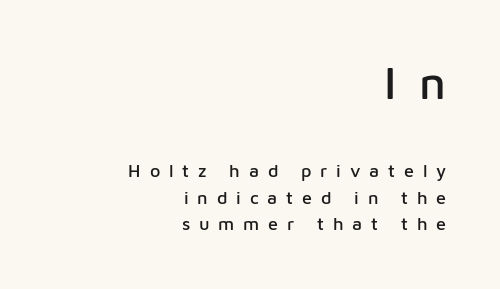
The image shows 46 px sans-serif type, upright; set right-aligned, normal line spacing (1.48x), unusually wide letter spacing (+0.49 em), not underlined; the first (top) block is 2.56x larger; low stroke contrast and a medium x-height.
